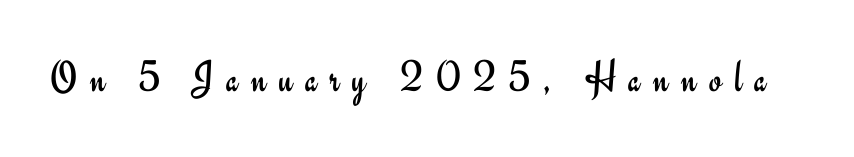
The image shows 45 px regular-weight sans-serif type; set unusually wide letter spacing (+0.28 em), not underlined; low stroke contrast and a small x-height.
